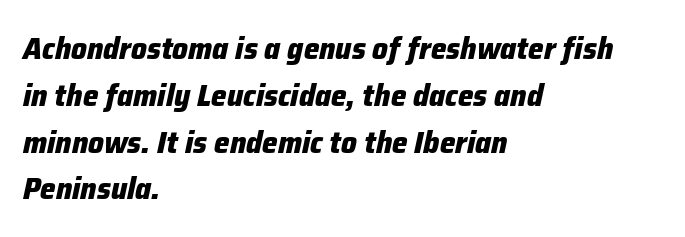
{"italic": "yes", "lean": "right", "slant_degrees": 12, "bold": "yes", "weight": "heavy", "width": "normal", "stroke_contrast": "low", "x_height": "medium", "monospaced": "no", "underline": "no", "align": "left", "line_spacing": "normal", "line_spacing_ratio": 1.51, "letter_spacing": "normal", "letter_spacing_em": 0.0, "glyph_px": 31}
